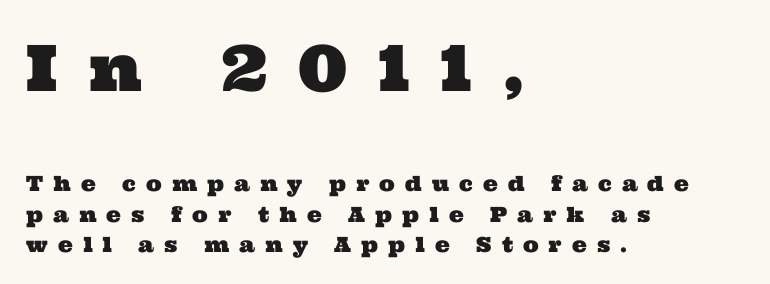
The image shows 64 px wide serif type; set left-aligned, normal line spacing (1.44x), unusually wide letter spacing (+0.48 em), not underlined; the first (top) block is 3.05x larger; medium stroke contrast and a medium x-height.
